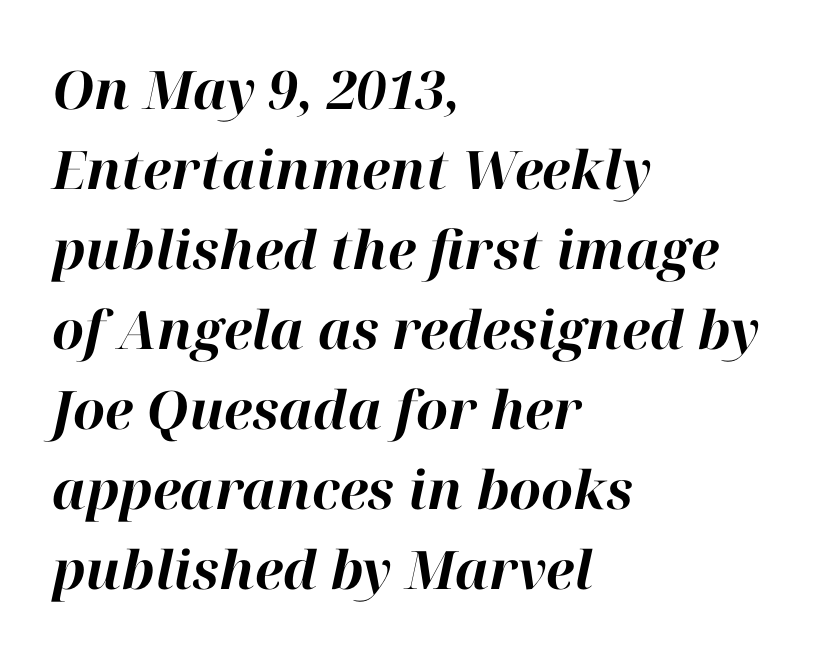
{"italic": "yes", "lean": "right", "slant_degrees": 12, "bold": "yes", "weight": "bold", "width": "normal", "stroke_contrast": "high", "x_height": "medium", "monospaced": "no", "underline": "no", "align": "left", "line_spacing": "normal", "line_spacing_ratio": 1.51, "letter_spacing": "normal", "letter_spacing_em": 0.0, "glyph_px": 53}
